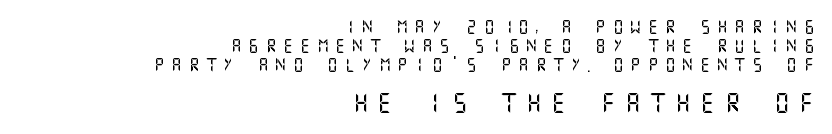
Layout note: lines flush right. The composition opens small and finishes big. Ordinary non-slanted type is in use. Rule under the text: the space is simply empty. Tracking value appears strongly positive — letters spread wide. One glance says typical: line gaps are just what's usual.
